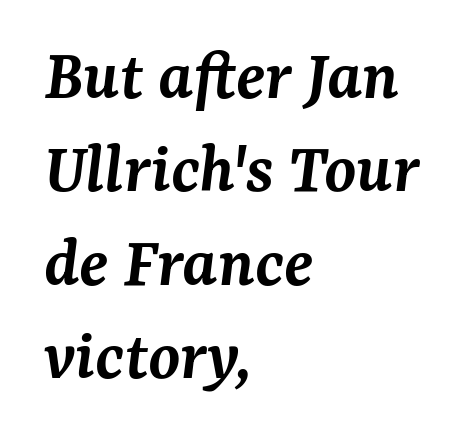
The image shows 73 px semibold serif type, italic (leaning right); set left-aligned, normal line spacing (1.28x), normal letter spacing, not underlined; medium stroke contrast and a medium x-height.
